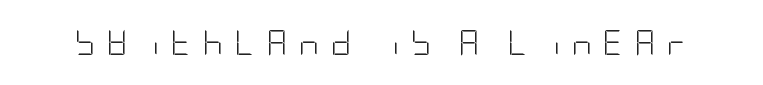
{"italic": "no", "bold": "no", "underline": "no", "letter_spacing": "wide", "letter_spacing_em": 0.46, "glyph_px": 25}
